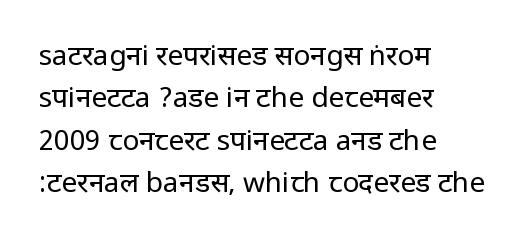
The image shows 28 px regular-weight, condensed sans-serif type, upright; set left-aligned, normal line spacing (1.51x), normal letter spacing, not underlined; low stroke contrast.
